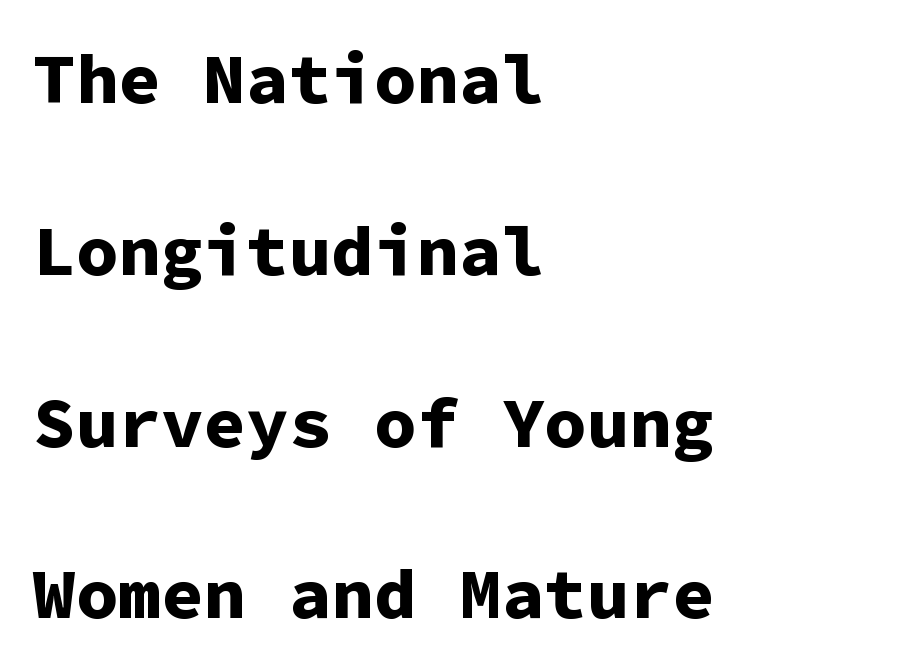
The image shows 71 px bold sans-serif type, upright, monospaced; set left-aligned, loose line spacing (2.42x), normal letter spacing, not underlined; low stroke contrast and a medium x-height.
